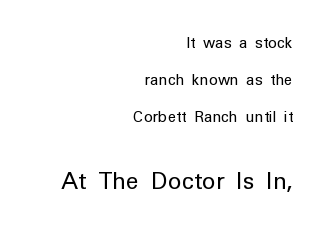
The image shows 23 px text type, upright; set right-aligned, loose line spacing (2.47x), normal letter spacing, not underlined; the second (bottom) block is 1.53x larger.
